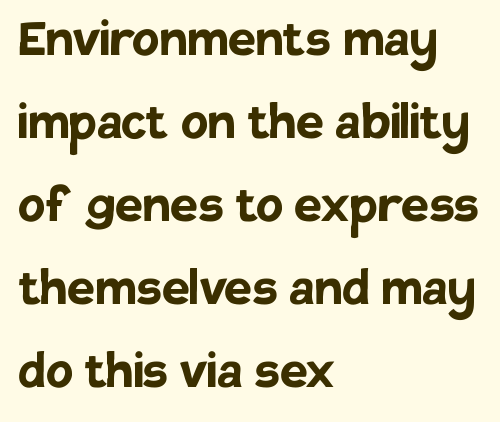
The image shows 62 px semibold sans-serif type, upright; set left-aligned, normal line spacing (1.34x), normal letter spacing, not underlined; low stroke contrast and a large x-height.
